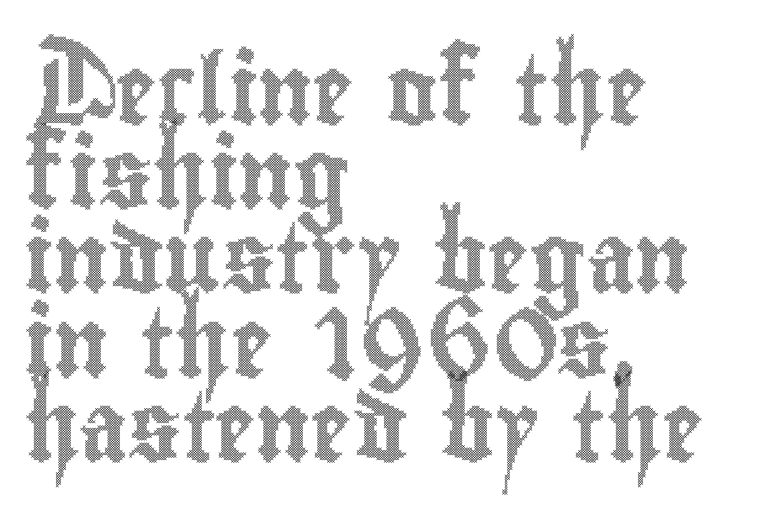
Q: Is the text italic (slanted)? A: No, it is upright.
Q: Is the text underlined? A: No.
Q: How is the paragraph aligned? A: Left-aligned.
Q: Is the spacing between letters normal or unusually wide? A: Normal.
Q: Width (condensed, normal, or wide)? A: Condensed.
Q: x-height? A: Small.
Q: Monospaced? A: No.
